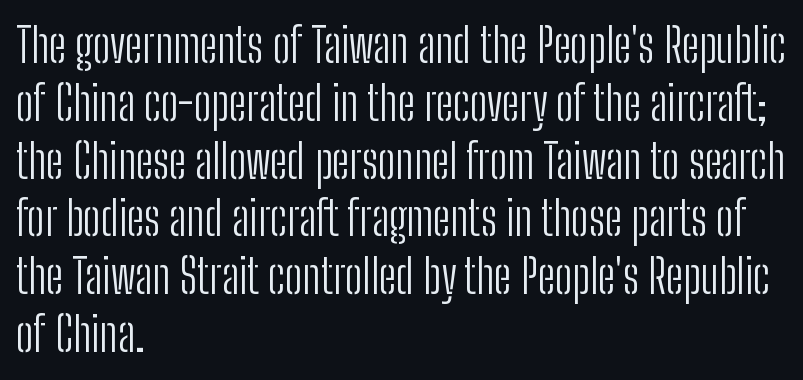
You could not count columns in this text — the font is proportionally spaced. The zone under the glyphs is completely vacant. Nope, not italic — everything's standing straight. Nothing sits at the stroke ends, so this counts as sans-serif. Spacing between characters is what you'd get straight out of the box.
